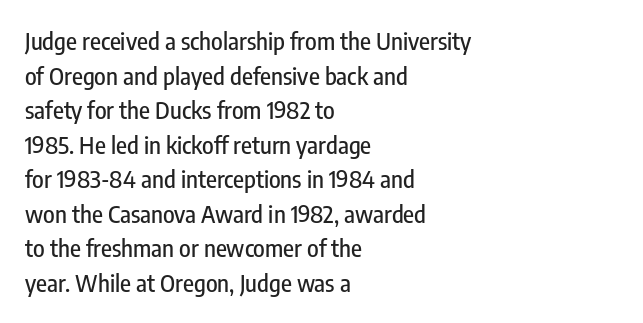
Q: Is the text italic (slanted)? A: No, it is upright.
Q: Is the text underlined? A: No.
Q: How is the paragraph aligned? A: Left-aligned.
Q: Is the spacing between letters normal or unusually wide? A: Normal.
Q: Is the spacing between lines tight, normal or loose? A: Normal.
